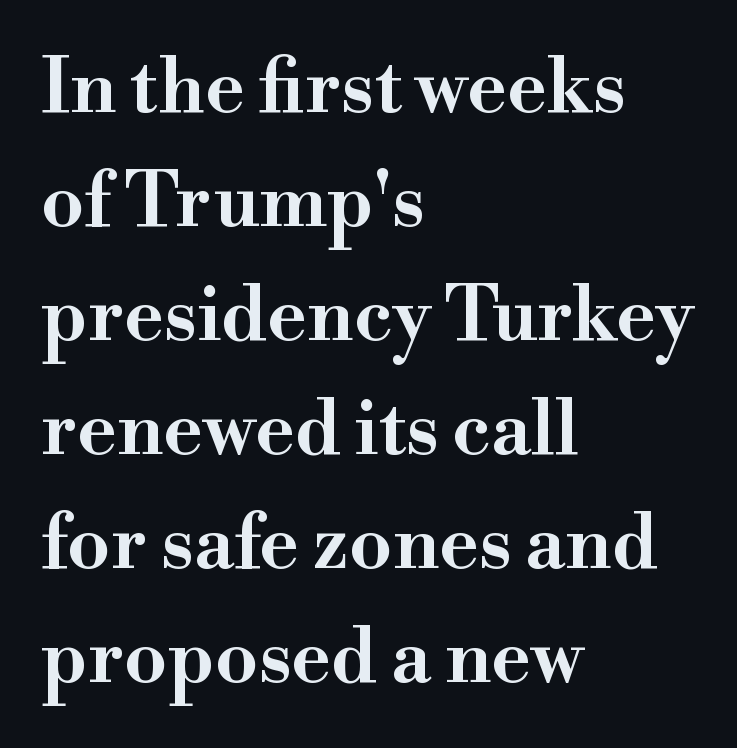
{"serif": "yes", "italic": "no", "width": "wide", "stroke_contrast": "high", "x_height": "small", "monospaced": "no", "underline": "no", "align": "left", "line_spacing": "normal", "line_spacing_ratio": 1.5, "letter_spacing": "normal", "letter_spacing_em": 0.0, "glyph_px": 76}
